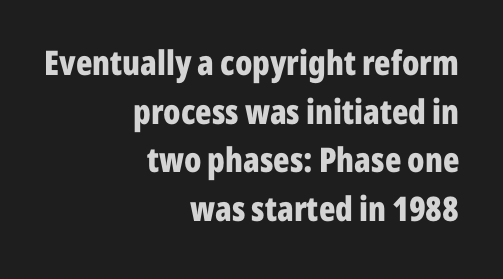
Unlike a traditional serif, this face leaves its strokes unadorned. The lines sit at an ordinary, default distance from one another. Is this a fixed-width face? No — the glyphs have proportional, varying widths. The lettering holds an erect, upright posture throughout. These lines carry a lot of weight — the face is fully bold. Caption: standard tracking, unaltered.
